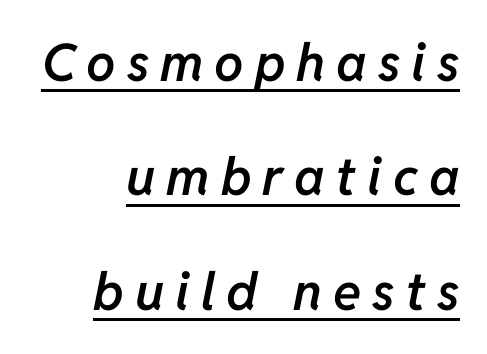
{"italic": "yes", "lean": "right", "slant_degrees": 11, "bold": "semi", "weight": "semibold", "width": "normal", "stroke_contrast": "low", "x_height": "medium", "monospaced": "no", "underline": "yes", "align": "right", "line_spacing": "loose", "line_spacing_ratio": 2.2, "letter_spacing": "wide", "letter_spacing_em": 0.21, "glyph_px": 52}
